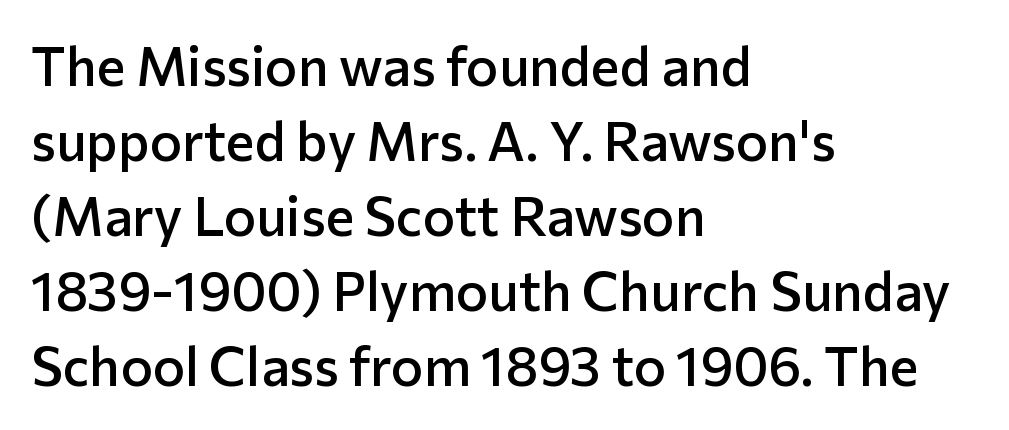
Designer's note — italics off, roman on. This block has exactly the height ordinary leading produces. The characters display no serif detailing; their extremities are plain. Descenders are the only things crossing below the line. These lines carry some extra weight — a demibold, not a full bold. A typesetter would call this zero additional tracking.
